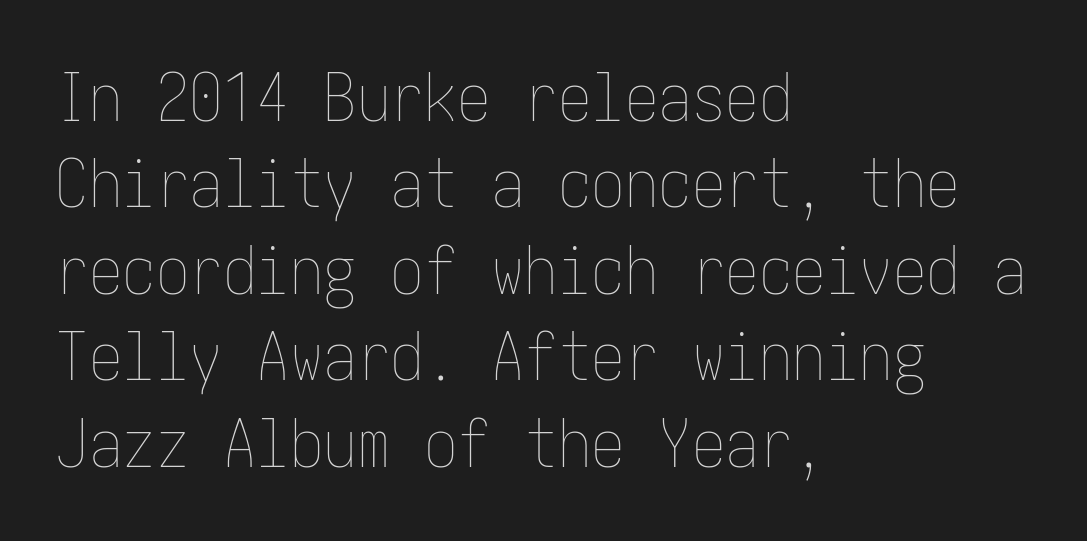
Standard letterfit; no display-style spreading of the glyphs. Posture: vertical. Each new line begins a customary step beneath the previous one. The face looks like a standard text weight, possibly lighter.
